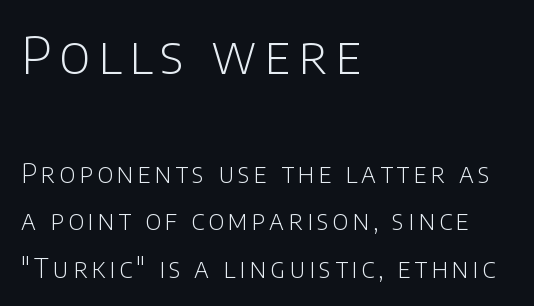
{"serif": "no", "italic": "no", "bold": "no", "weight": "light", "width": "normal", "stroke_contrast": "low", "x_height": "large", "monospaced": "no", "underline": "no", "align": "left", "line_spacing_ratio": 1.84, "larger_block": "first", "size_ratio": 1.96, "glyph_px": 51}
